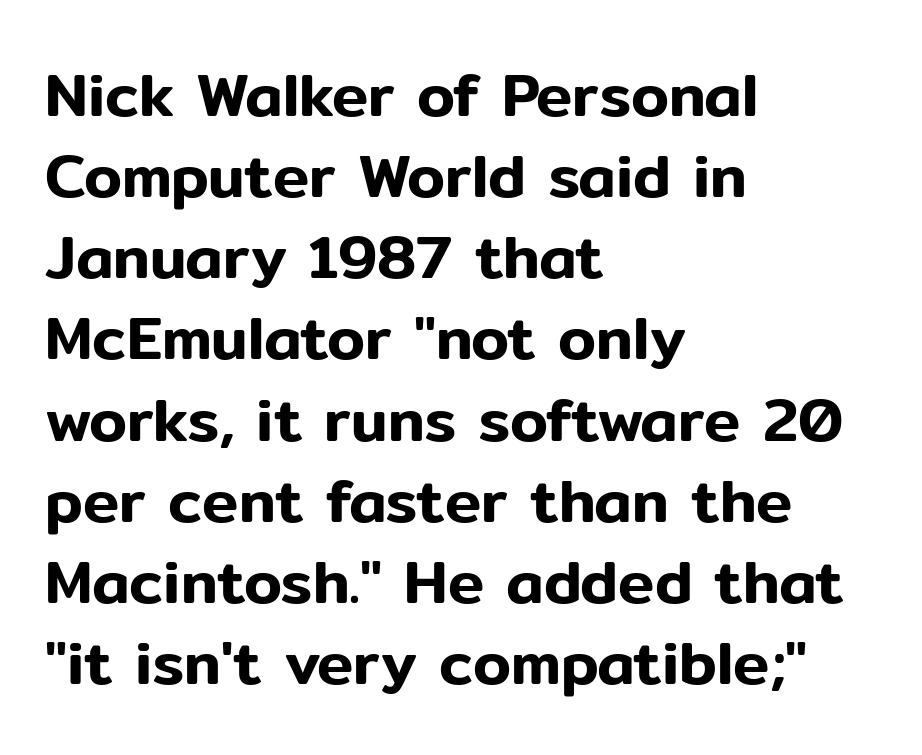
The image shows 61 px sans-serif type, upright; set left-aligned, normal line spacing (1.33x), normal letter spacing, not underlined; low stroke contrast and a medium x-height.
